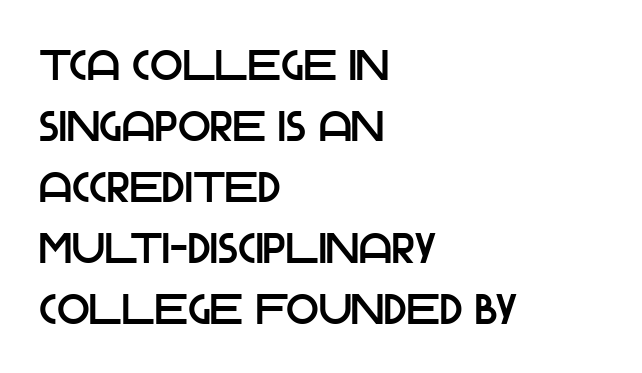
Q: Is the text italic (slanted)? A: No, it is upright.
Q: Is the typeface a serif or a sans-serif typeface? A: Sans-serif.
Q: Is the text underlined? A: No.
Q: How is the paragraph aligned? A: Left-aligned.
Q: Is the spacing between letters normal or unusually wide? A: Normal.
Q: Is the spacing between lines tight, normal or loose? A: Normal.
Q: Width (condensed, normal, or wide)? A: Normal.
Q: Stroke contrast? A: Low.
Q: x-height? A: Large.
Q: Monospaced? A: No.
